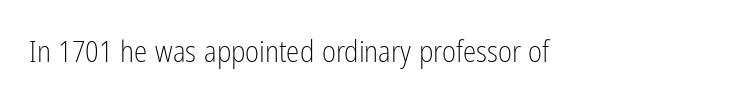
Q: Is the text bold? A: No.
Q: Is the text italic (slanted)? A: No, it is upright.
Q: Is the typeface a serif or a sans-serif typeface? A: Sans-serif.
Q: Is the text underlined? A: No.
Q: Is the spacing between letters normal or unusually wide? A: Normal.
Q: Width (condensed, normal, or wide)? A: Condensed.
Q: Stroke contrast? A: Low.
Q: x-height? A: Medium.
Q: Monospaced? A: No.
